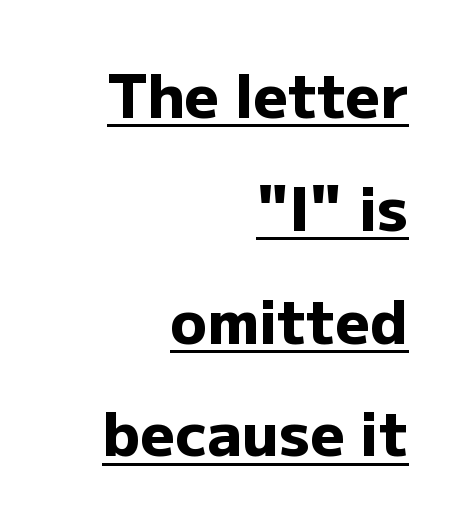
Q: Is the text bold? A: Yes.
Q: Is the text italic (slanted)? A: No, it is upright.
Q: Is the typeface a serif or a sans-serif typeface? A: Sans-serif.
Q: Is the text underlined? A: Yes.
Q: How is the paragraph aligned? A: Right-aligned.
Q: Is the spacing between letters normal or unusually wide? A: Normal.
Q: Width (condensed, normal, or wide)? A: Normal.
Q: Stroke contrast? A: Low.
Q: x-height? A: Medium.
Q: Monospaced? A: No.
